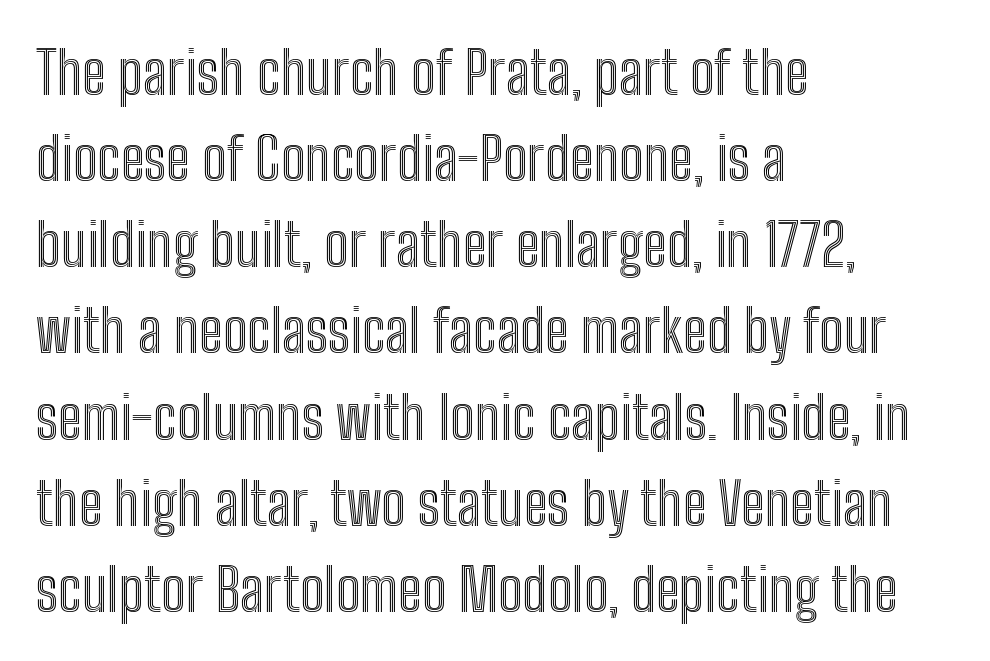
Q: Is the text italic (slanted)? A: No, it is upright.
Q: Is the text underlined? A: No.
Q: How is the paragraph aligned? A: Left-aligned.
Q: Is the spacing between letters normal or unusually wide? A: Normal.
Q: Is the spacing between lines tight, normal or loose? A: Normal.
Q: Width (condensed, normal, or wide)? A: Condensed.
Q: x-height? A: Medium.
Q: Monospaced? A: No.
